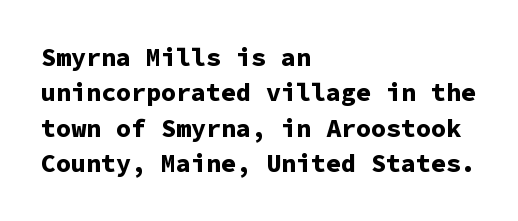
The strokes are fattened all the way to bold. Does the copy run flush right? No — it runs flush left. The face used here is rendered with its standard letterfit. Does the leading feel generous? No, just average. The typography opts for an upright posture over an oblique one.
